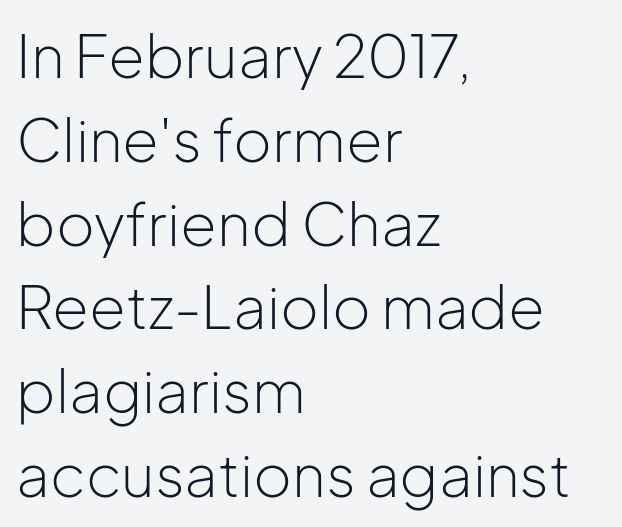
The image shows 59 px light sans-serif type, upright; set left-aligned, normal line spacing (1.42x), normal letter spacing, not underlined; low stroke contrast and a medium x-height.
